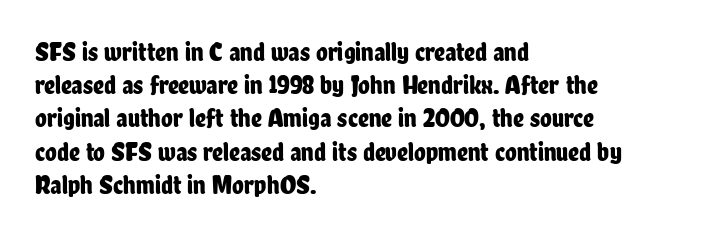
{"italic": "no", "underline": "no", "align": "left", "line_spacing_ratio": 1.23, "letter_spacing": "normal", "letter_spacing_em": 0.0, "glyph_px": 27}
